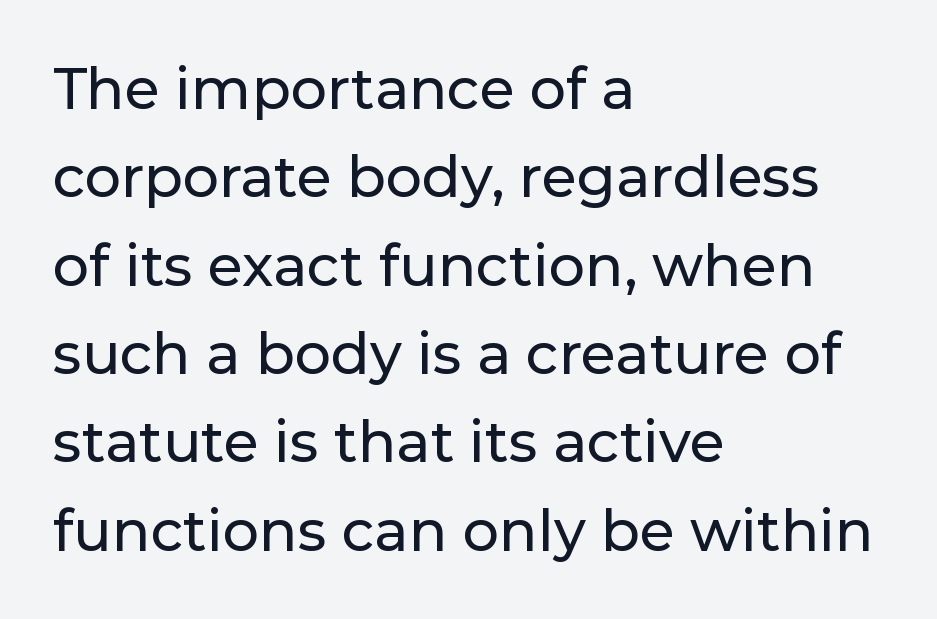
Evenly set lines give the paragraph a standard silhouette. The words here are not underlined. Serifs: no, the terminals of the letterforms are clean. The lines are quadded left.
